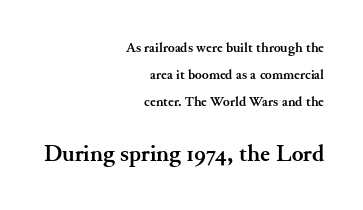
Q: Is the text bold? A: Yes.
Q: Is the text italic (slanted)? A: No, it is upright.
Q: Is the text underlined? A: No.
Q: How is the paragraph aligned? A: Right-aligned.
Q: Is the spacing between letters normal or unusually wide? A: Normal.
Q: Is the spacing between lines tight, normal or loose? A: Loose.
Q: Which block of text is set in a larger size, the first (top) or the second (bottom)? A: The second (bottom) one.
